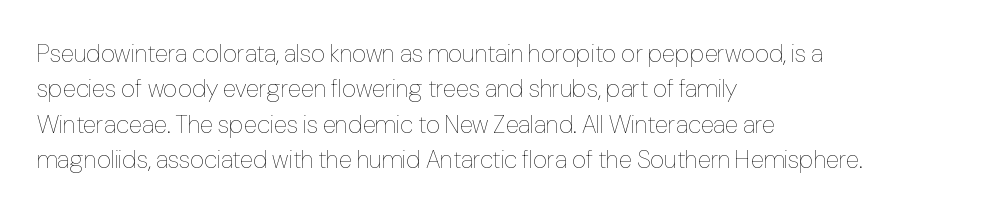
Plain, unruled lines of type. Is the type heavy? It reads as light-to-regular instead. Interline gaps are of average width in this sample. In terms of posture, this sample is upright. These lines are set flush left with a ragged right edge. Nothing unusual about the tracking: characters are spaced as the font intends.
